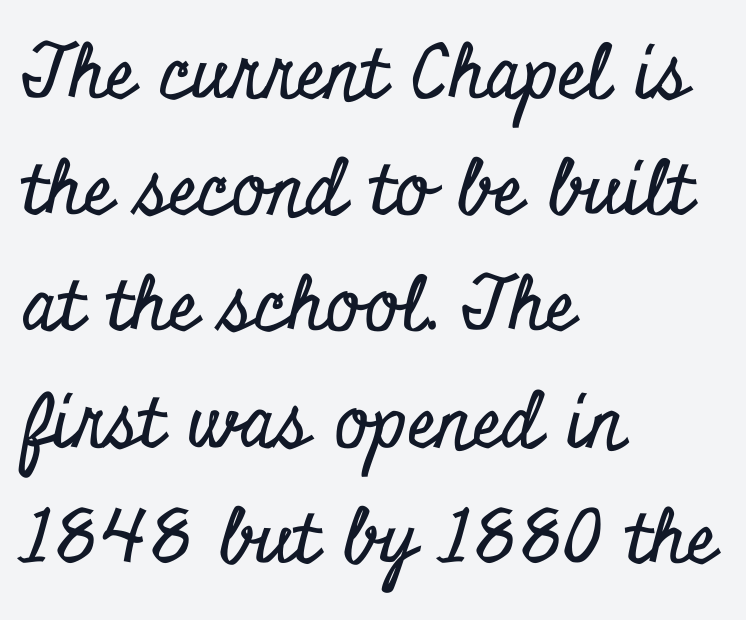
Plain, unruled lines of type. Regarding leading, the lines here are spaced in the standard way. Tracking value appears to be zero — textbook default spacing. Each letter's strokes conclude with small projecting serifs.
